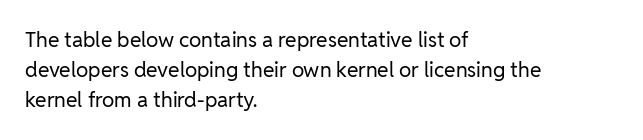
The image shows 21 px text type, upright; set left-aligned, normal line spacing (1.44x), normal letter spacing, not underlined.
